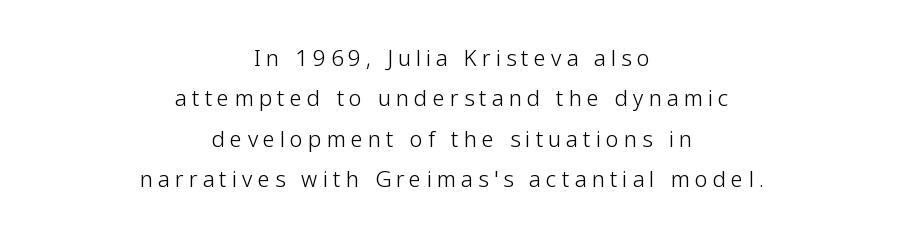
Tracking value appears strongly positive — letters spread wide. These lines are centered, leaving both edges ragged. Type without underlining. Each stroke keeps to a modest, everyday thickness or less. Italic? Not at all — the glyphs are vertical.
